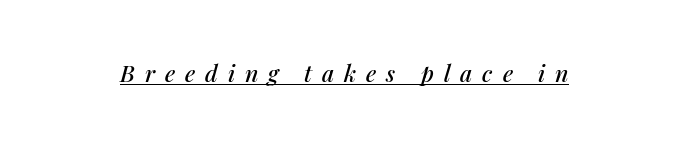
The image shows 23 px text type, italic (leaning right); set unusually wide letter spacing (+0.43 em), underlined.
